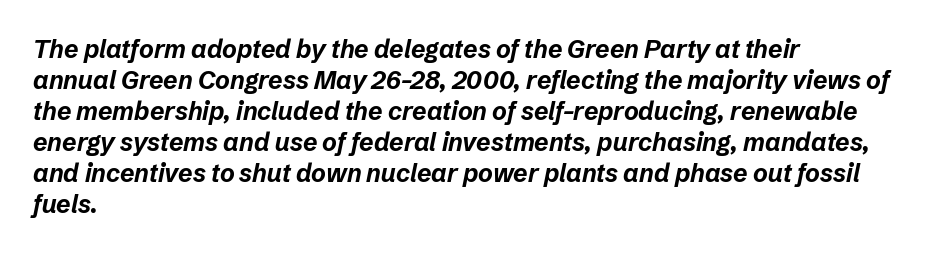
{"italic": "yes", "lean": "right", "slant_degrees": 12, "bold": "yes", "underline": "no", "align": "left", "line_spacing_ratio": 1.24, "letter_spacing": "normal", "letter_spacing_em": 0.0, "glyph_px": 25}
